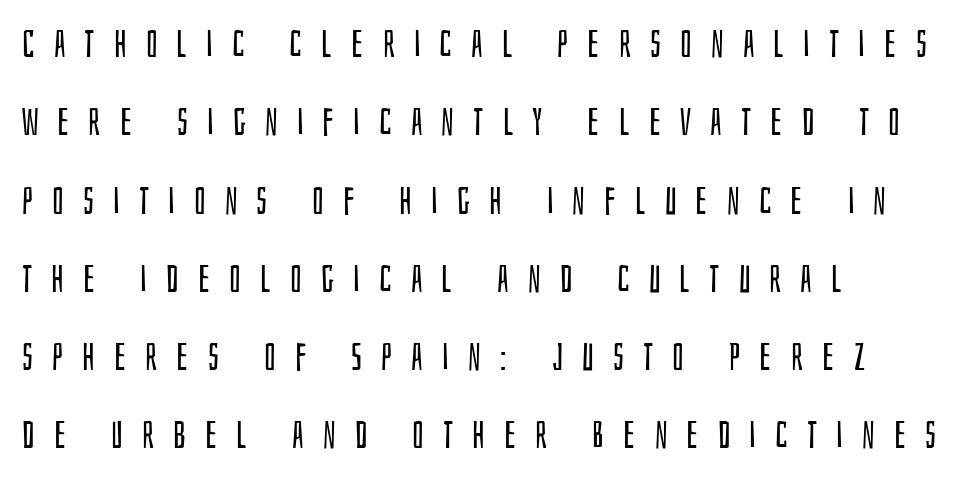
The image shows 38 px regular-weight, condensed sans-serif type, upright; set left-aligned, loose line spacing (2.06x), unusually wide letter spacing (+0.5 em), not underlined; low stroke contrast and a large x-height.
